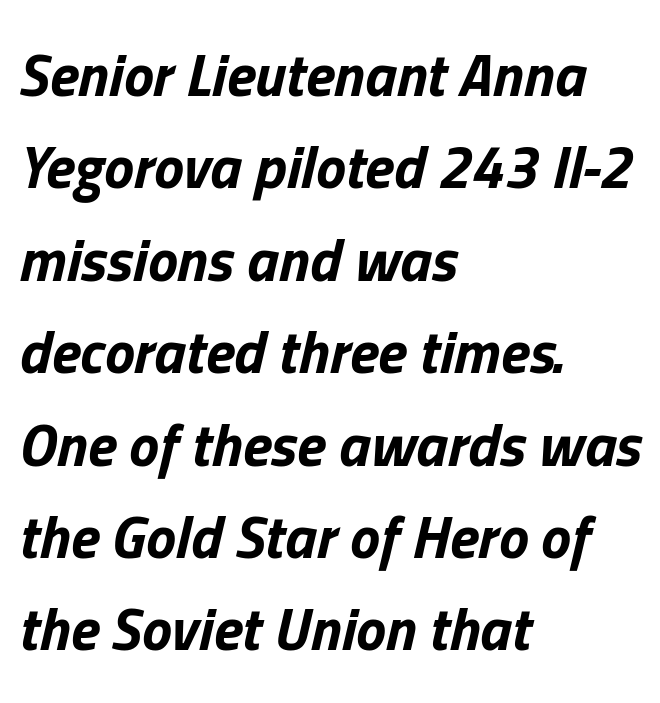
{"italic": "yes", "lean": "right", "slant_degrees": 13, "bold": "yes", "weight": "bold", "width": "normal", "stroke_contrast": "low", "x_height": "medium", "monospaced": "no", "underline": "no", "align": "left", "line_spacing": "normal", "line_spacing_ratio": 1.54, "letter_spacing": "normal", "letter_spacing_em": 0.0, "glyph_px": 60}
